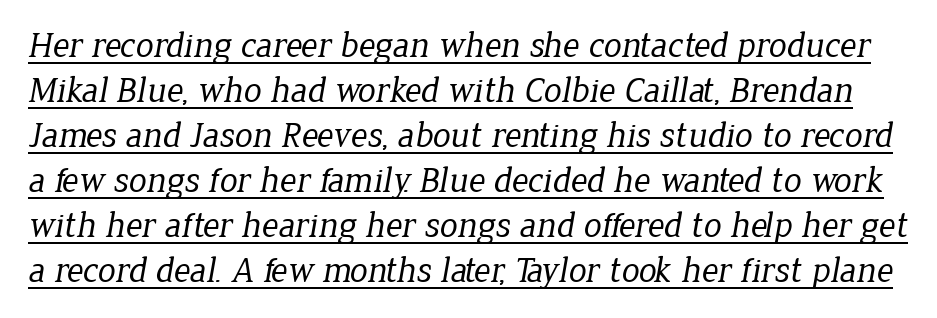
Heaviness? Minimal to ordinary, like unemphasized prose. Short note: letters normally spaced. The font family rendered here belongs to the serif group. The face used here appears with an underline applied.
